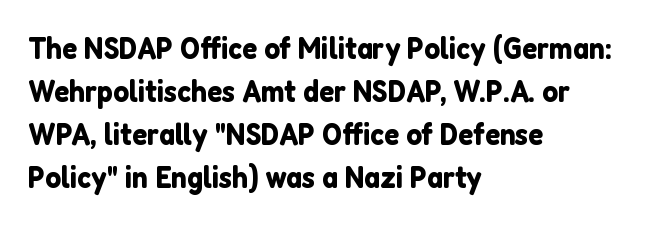
{"serif": "no", "italic": "no", "width": "normal", "stroke_contrast": "low", "x_height": "medium", "monospaced": "no", "underline": "no", "align": "left", "line_spacing": "normal", "line_spacing_ratio": 1.39, "letter_spacing": "normal", "letter_spacing_em": 0.0, "glyph_px": 31}
